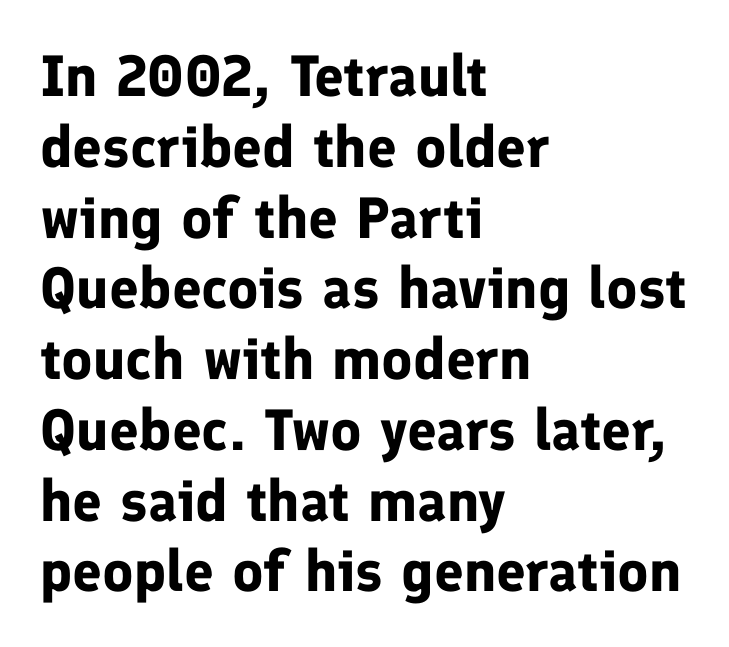
{"serif": "no", "italic": "no", "bold": "yes", "weight": "bold", "width": "normal", "stroke_contrast": "low", "x_height": "medium", "monospaced": "no", "underline": "no", "align": "left", "line_spacing_ratio": 1.22, "letter_spacing": "normal", "letter_spacing_em": 0.0, "glyph_px": 58}
